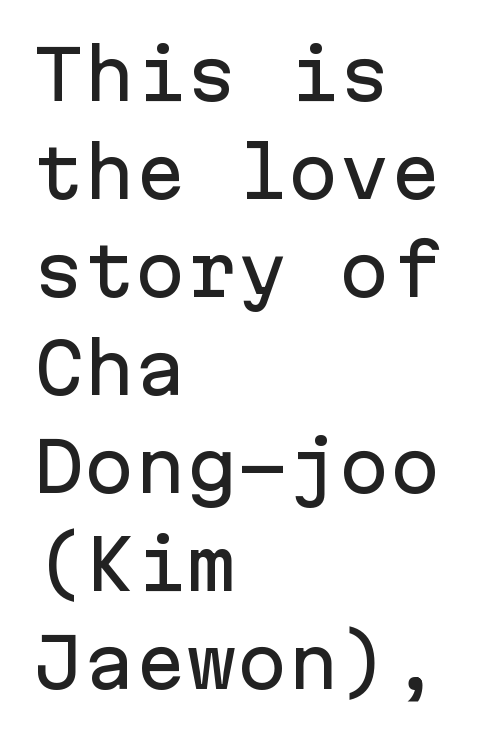
{"serif": "no", "italic": "no", "width": "normal", "stroke_contrast": "low", "x_height": "medium", "monospaced": "yes", "underline": "no", "align": "left", "line_spacing": "normal", "line_spacing_ratio": 1.44, "letter_spacing": "normal", "letter_spacing_em": 0.0, "glyph_px": 68}
